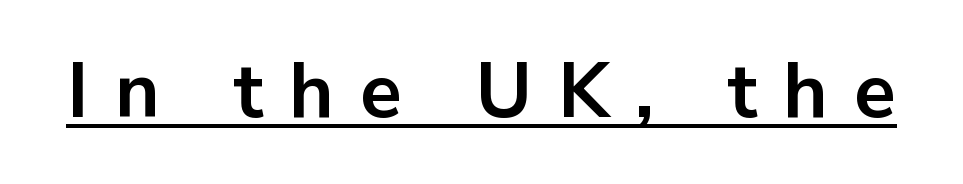
Q: Is the text bold? A: Yes.
Q: Is the text italic (slanted)? A: No, it is upright.
Q: Is the typeface a serif or a sans-serif typeface? A: Sans-serif.
Q: Is the text underlined? A: Yes.
Q: Is the spacing between letters normal or unusually wide? A: Unusually wide.
Q: Width (condensed, normal, or wide)? A: Normal.
Q: Stroke contrast? A: Low.
Q: x-height? A: Medium.
Q: Monospaced? A: No.
